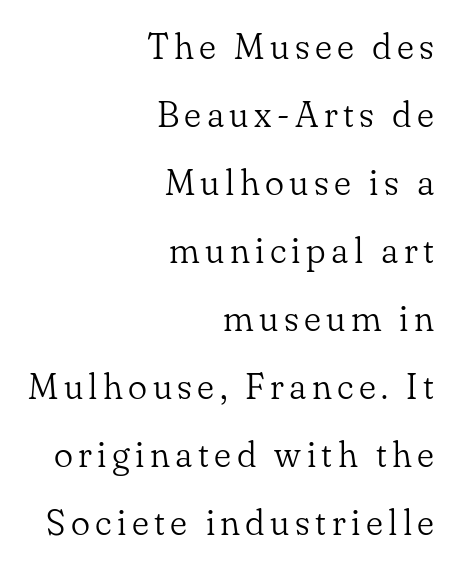
Q: Is the text bold? A: No.
Q: Is the text italic (slanted)? A: No, it is upright.
Q: Is the typeface a serif or a sans-serif typeface? A: Serif.
Q: Is the text underlined? A: No.
Q: How is the paragraph aligned? A: Right-aligned.
Q: Width (condensed, normal, or wide)? A: Normal.
Q: Stroke contrast? A: Low.
Q: x-height? A: Small.
Q: Monospaced? A: No.
